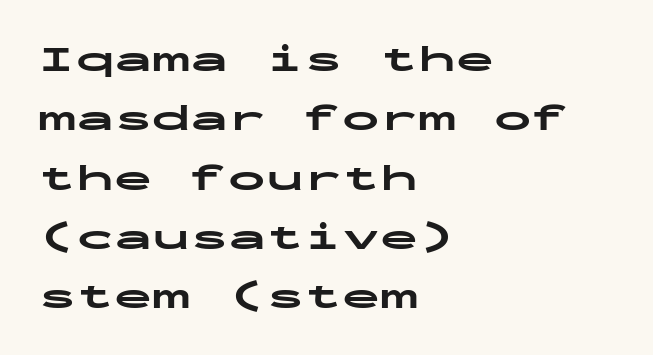
{"serif": "no", "italic": "no", "bold": "yes", "weight": "bold", "width": "wide", "stroke_contrast": "low", "x_height": "medium", "monospaced": "yes", "underline": "no", "align": "left", "line_spacing": "normal", "line_spacing_ratio": 1.56, "letter_spacing": "normal", "letter_spacing_em": 0.0, "glyph_px": 38}
